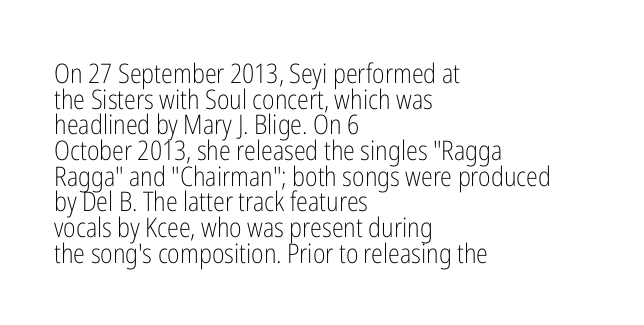
The image shows 27 px text type, upright; set left-aligned, tight line spacing (0.95x), normal letter spacing, not underlined.
